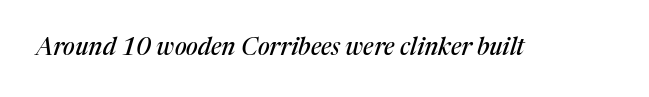
{"italic": "yes", "lean": "right", "slant_degrees": 17, "underline": "no", "letter_spacing": "normal", "letter_spacing_em": 0.0, "glyph_px": 24}
